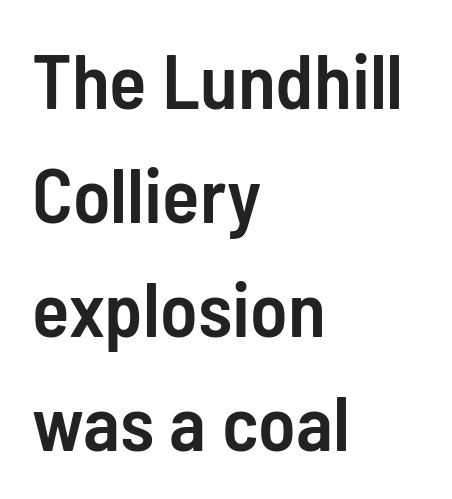
{"serif": "no", "italic": "no", "bold": "semi", "weight": "semibold", "width": "condensed", "stroke_contrast": "low", "x_height": "medium", "monospaced": "no", "underline": "no", "align": "left", "line_spacing": "normal", "line_spacing_ratio": 1.48, "letter_spacing": "normal", "letter_spacing_em": 0.0, "glyph_px": 77}
